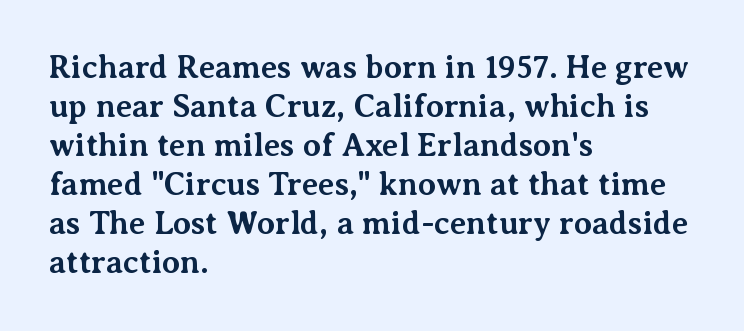
Q: Is the text bold? A: Yes.
Q: Is the text italic (slanted)? A: No, it is upright.
Q: Is the typeface a serif or a sans-serif typeface? A: Serif.
Q: Is the text underlined? A: No.
Q: How is the paragraph aligned? A: Left-aligned.
Q: Is the spacing between letters normal or unusually wide? A: Normal.
Q: Width (condensed, normal, or wide)? A: Normal.
Q: Stroke contrast? A: Medium.
Q: x-height? A: Medium.
Q: Monospaced? A: No.
